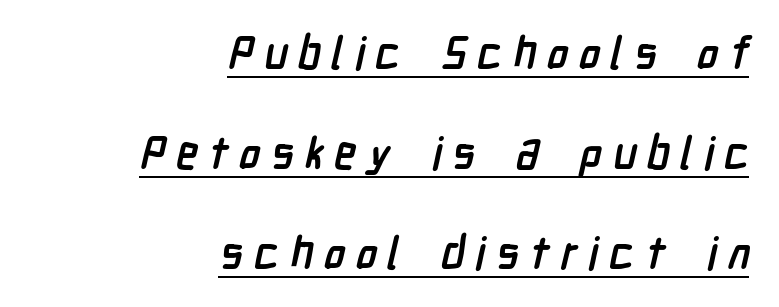
The image shows 45 px semibold, condensed sans-serif type; set right-aligned, loose line spacing (2.22x), unusually wide letter spacing (+0.23 em), underlined; low stroke contrast and a medium x-height.
